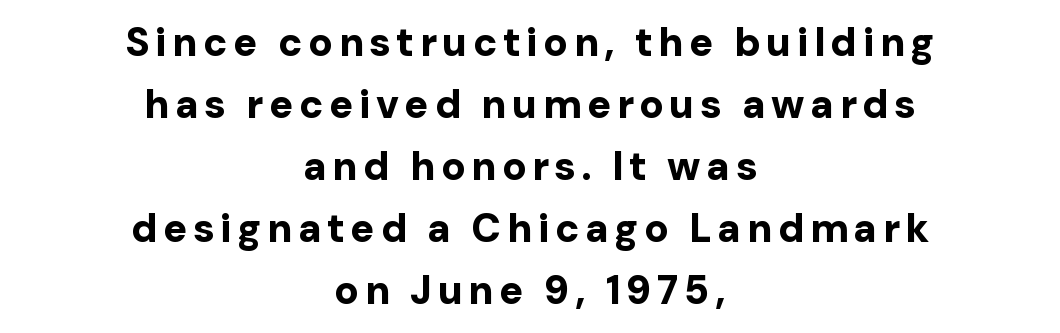
{"serif": "no", "italic": "no", "bold": "yes", "weight": "bold", "width": "normal", "stroke_contrast": "low", "x_height": "medium", "monospaced": "no", "underline": "no", "align": "center", "line_spacing": "normal", "line_spacing_ratio": 1.55, "glyph_px": 40}
